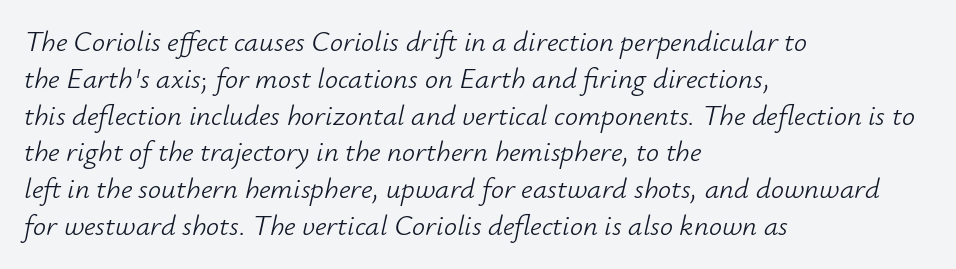
The strokes carry an ordinary text weight at most. The string is rendered with underlining switched off. This rendering leaves character spacing at its baseline value. The face used here has a pronounced slope to its letters. The face used here is proportionally spaced, like ordinary book or web type.
